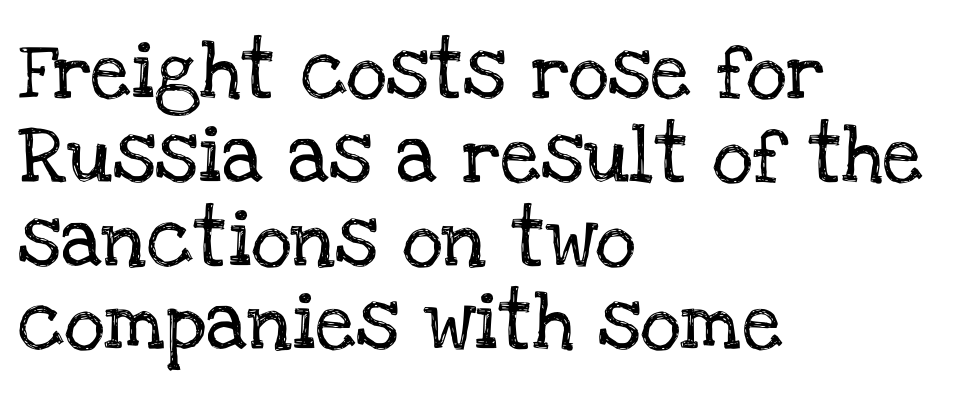
Q: Is the text italic (slanted)? A: No, it is upright.
Q: Is the typeface a serif or a sans-serif typeface? A: Serif.
Q: Is the text underlined? A: No.
Q: How is the paragraph aligned? A: Left-aligned.
Q: Is the spacing between letters normal or unusually wide? A: Normal.
Q: Is the spacing between lines tight, normal or loose? A: Normal.
Q: Width (condensed, normal, or wide)? A: Normal.
Q: Stroke contrast? A: Low.
Q: x-height? A: Large.
Q: Monospaced? A: No.
